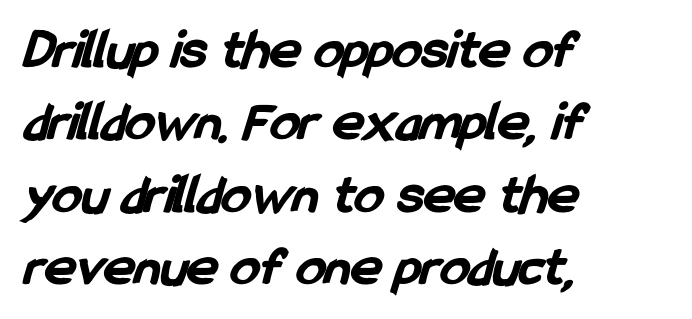
Q: Is the text bold? A: Yes.
Q: Is the typeface a serif or a sans-serif typeface? A: Sans-serif.
Q: Is the text underlined? A: No.
Q: How is the paragraph aligned? A: Left-aligned.
Q: Is the spacing between letters normal or unusually wide? A: Normal.
Q: Is the spacing between lines tight, normal or loose? A: Normal.
Q: Width (condensed, normal, or wide)? A: Condensed.
Q: Stroke contrast? A: Low.
Q: x-height? A: Medium.
Q: Monospaced? A: No.
